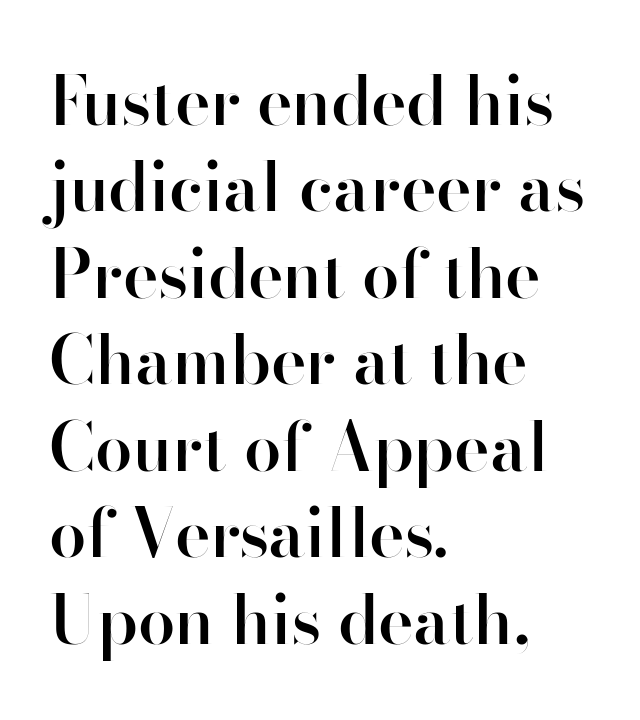
The string is rendered with underlining switched off. There is no visible air inserted between adjacent glyphs. Short and long lines alike share a common starting point at left. Note the varied advance widths — an 'i' is clearly narrower than an 'm'. Leading matches the norm, producing a regular column.
